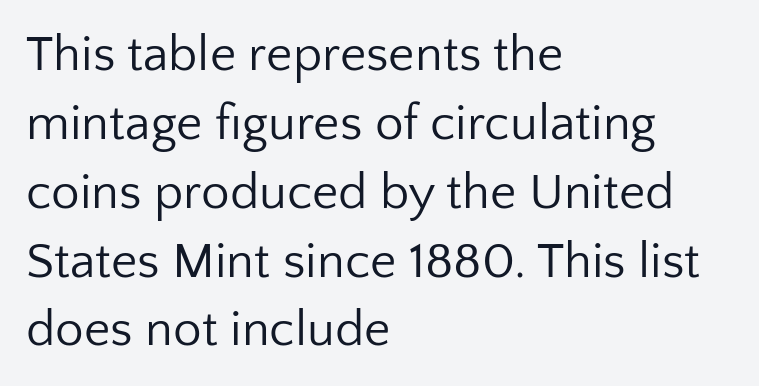
The image shows 51 px regular-weight sans-serif type, upright; set left-aligned, normal line spacing (1.35x), normal letter spacing, not underlined; low stroke contrast and a medium x-height.
